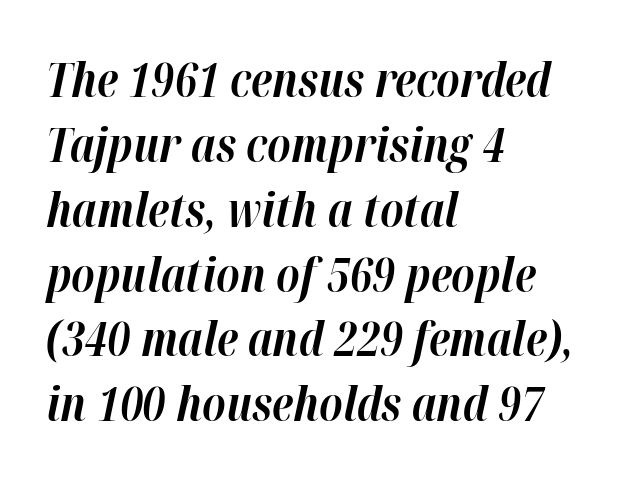
The image shows 47 px bold type, italic (leaning right); set left-aligned, normal line spacing (1.38x), normal letter spacing, not underlined; high stroke contrast and a medium x-height.
